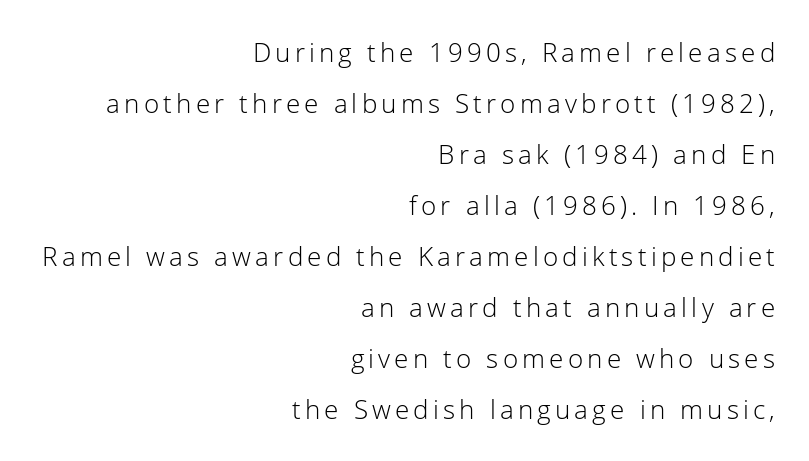
Line spacing here is loose. This is the regular roman posture of the typeface. These lines stack with their right ends in a neat column. Check under the words: just untouched page.
